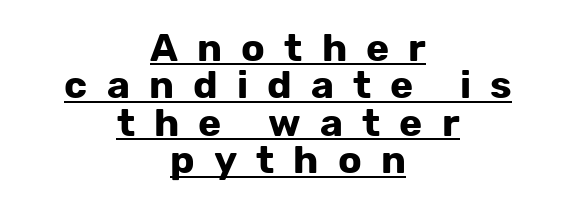
{"serif": "no", "italic": "no", "bold": "yes", "weight": "bold", "width": "normal", "stroke_contrast": "low", "x_height": "medium", "monospaced": "no", "underline": "yes", "align": "center", "line_spacing": "tight", "line_spacing_ratio": 0.96, "letter_spacing": "wide", "letter_spacing_em": 0.49, "glyph_px": 39}
